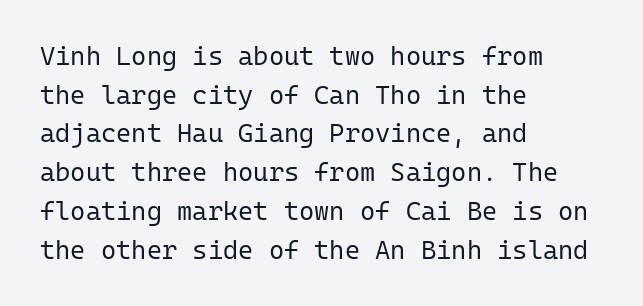
Posture: vertical. The weight tops out at a normal text grade. Words appear dense and cohesive because spacing is normal. If you drew a ruler down the left edge, every line would touch it. Line spacing here is normal. Underline: absent.
